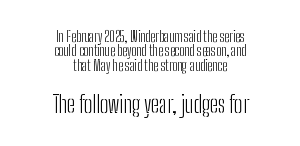
You can tell it's not italic because the verticals are truly vertical. Larger block? The one below; the one above is distinctly smaller. The compositor balanced each line on the midline. Stems here are at most as thick as an everyday book face.
